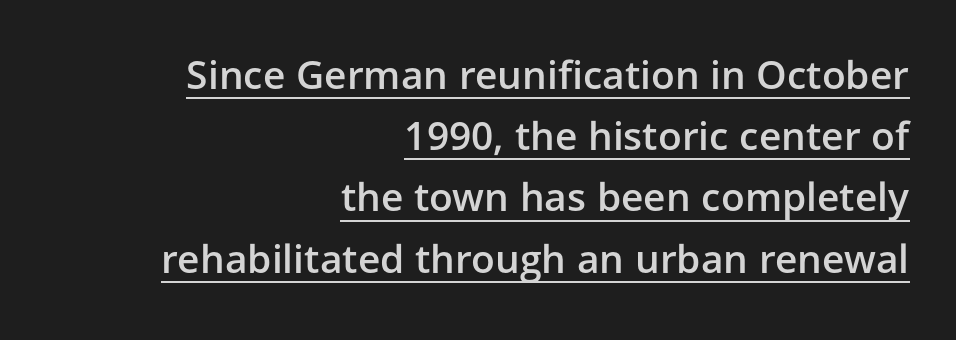
{"serif": "no", "italic": "no", "bold": "semi", "weight": "semibold", "width": "normal", "stroke_contrast": "low", "x_height": "medium", "monospaced": "no", "underline": "yes", "align": "right", "line_spacing": "normal", "line_spacing_ratio": 1.57, "letter_spacing": "normal", "letter_spacing_em": 0.0, "glyph_px": 39}
